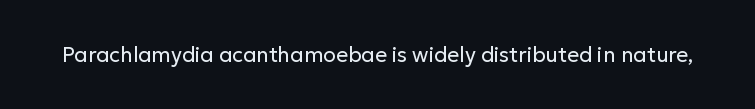
{"italic": "no", "bold": "no", "underline": "no", "letter_spacing": "normal", "letter_spacing_em": 0.0, "glyph_px": 21}
